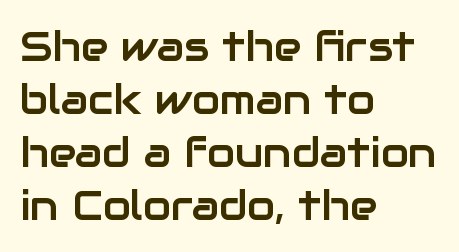
The image shows 41 px sans-serif type, upright; set left-aligned, normal line spacing (1.29x), normal letter spacing, not underlined; low stroke contrast and a medium x-height.
